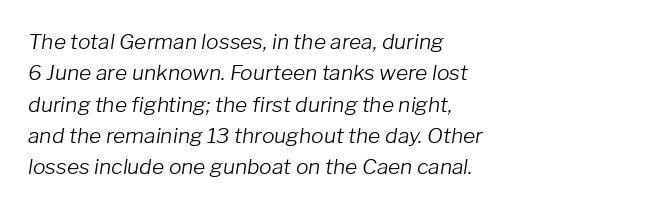
Q: Is the text bold? A: No.
Q: Is the text italic (slanted)? A: Yes, it leans right by about 8 degrees.
Q: Is the text underlined? A: No.
Q: How is the paragraph aligned? A: Left-aligned.
Q: Is the spacing between letters normal or unusually wide? A: Normal.
Q: Is the spacing between lines tight, normal or loose? A: Normal.
